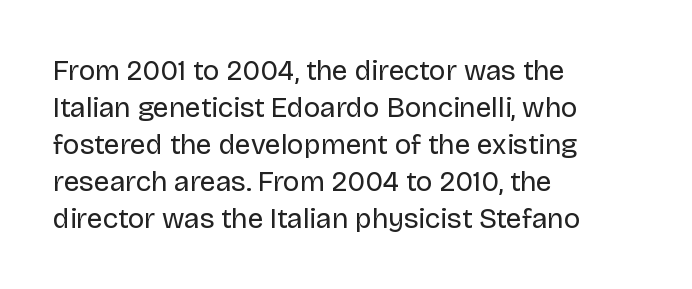
The rendering keeps characters at their native spacing. Rows of type keep a routine distance in the vertical direction. I'd call this a sans setting — the letters go barefoot. This reads as an unemphasized weight, regular at the heaviest. Each letter keeps its own natural width here, so spacing adapts to shape.
